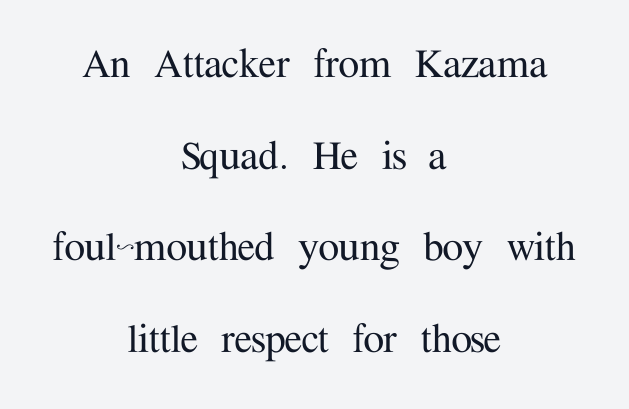
Posture: straight, roman, zero tilt. The space between consecutive lines is lavish. This sample has the flowing, uneven cadence of proportional lettering. Little horizontal feet cap the strokes, marking this as serif type. The baseline area is clear. Caption: standard tracking, unaltered.
